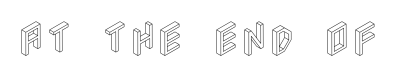
{"italic": "no", "width": "condensed", "x_height": "large", "underline": "no", "letter_spacing": "normal", "letter_spacing_em": 0.0, "glyph_px": 38}
